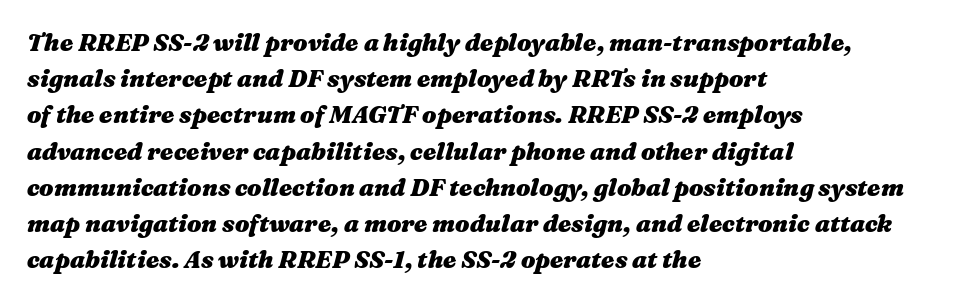
Notice how the stems are inclined rather than vertical — that's the hallmark of italics. Alignment: flush left. Observe the ordinary spacing: letters are neighbours, not strangers. Students, observe: this is what conventionally led text looks like.
